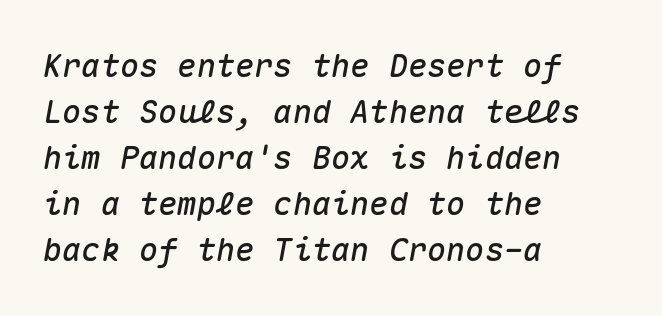
Q: Is the text italic (slanted)? A: Yes, it leans right by about 10 degrees.
Q: Is the text underlined? A: No.
Q: How is the paragraph aligned? A: Left-aligned.
Q: Is the spacing between letters normal or unusually wide? A: Normal.
Q: Is the spacing between lines tight, normal or loose? A: Normal.
Q: Width (condensed, normal, or wide)? A: Normal.
Q: Stroke contrast? A: Medium.
Q: x-height? A: Medium.
Q: Monospaced? A: Yes.
